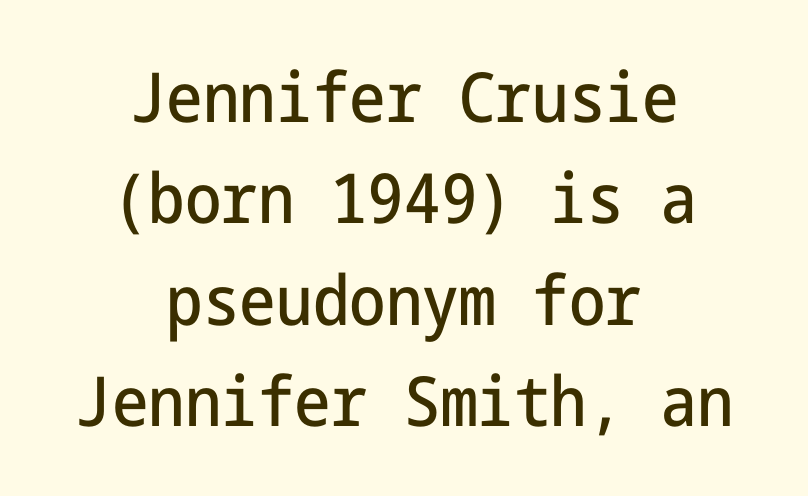
Q: Is the text italic (slanted)? A: No, it is upright.
Q: Is the typeface a serif or a sans-serif typeface? A: Sans-serif.
Q: Is the text underlined? A: No.
Q: How is the paragraph aligned? A: Centered.
Q: Is the spacing between letters normal or unusually wide? A: Normal.
Q: Is the spacing between lines tight, normal or loose? A: Normal.
Q: Width (condensed, normal, or wide)? A: Condensed.
Q: Stroke contrast? A: Low.
Q: x-height? A: Medium.
